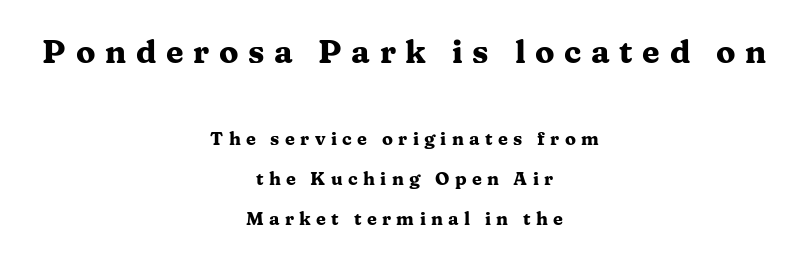
Which chunk is bigger? The first one — the top block dwarfs the bottom. Compared with an ordinary text face, these strokes are far heavier — a full bold. Honestly, the letter spacing is so wide it's the main thing you notice. Only glyphs here, with clear space below each row.
